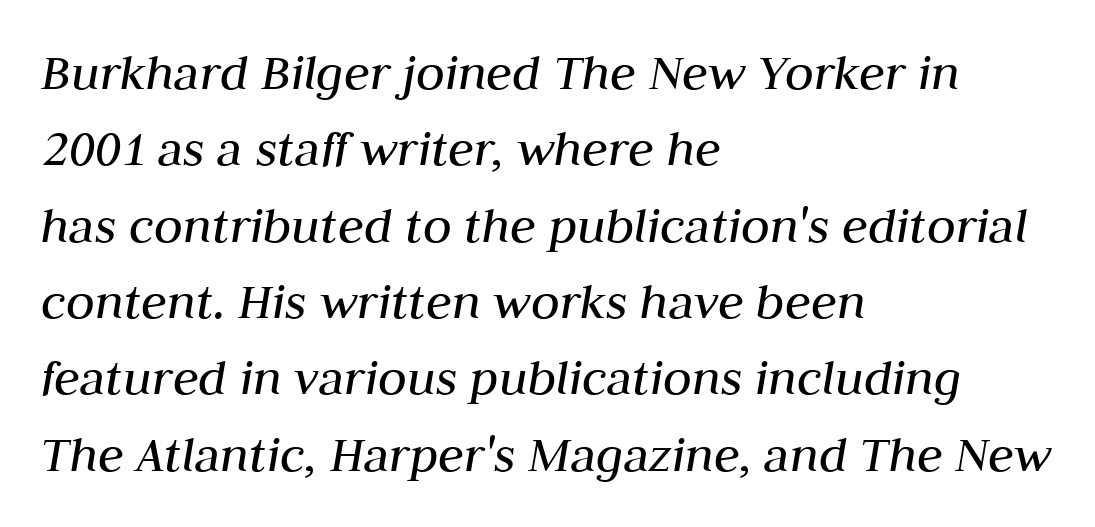
Nothing unusual about the tracking: characters are spaced as the font intends. Alignment: flush left. If you measured baseline to baseline, you'd find a middling distance. A typesetter would call this proportional, since set widths differ per character. Rule under the text: the space is simply empty. The font is comparable to plain body text, perhaps lighter.
